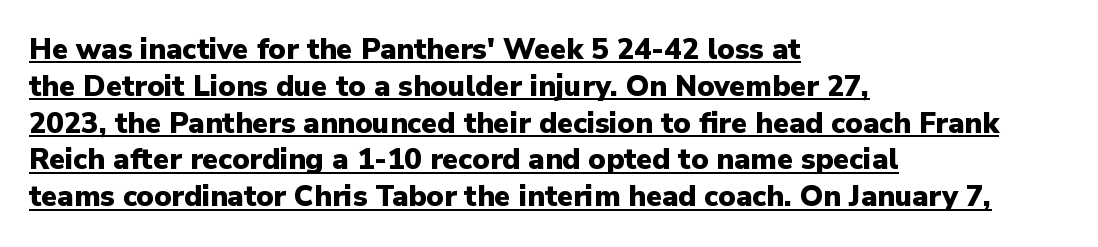
{"serif": "no", "italic": "no", "bold": "yes", "weight": "heavy", "width": "normal", "stroke_contrast": "low", "x_height": "medium", "monospaced": "no", "underline": "yes", "align": "left", "line_spacing": "normal", "line_spacing_ratio": 1.27, "letter_spacing": "normal", "letter_spacing_em": 0.0, "glyph_px": 29}
